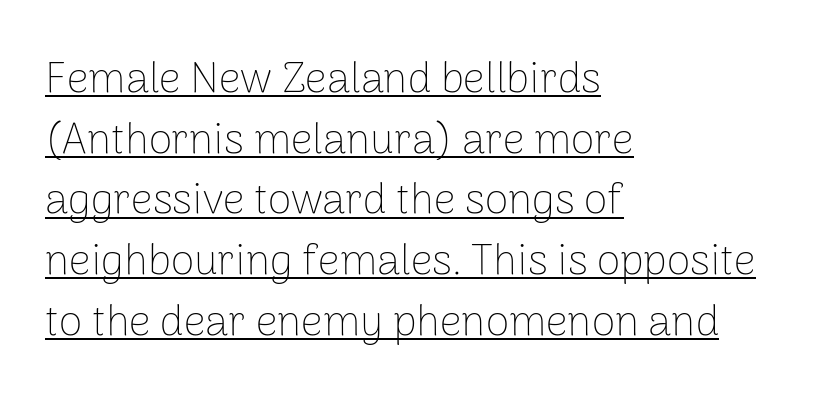
Teacher's note: observe the even left margin — that is flush-left alignment. Stroke thickness stays within the range of a standard reading face or lighter. This is underlined copy, the kind a proofreader might mark for attention. Rows of type keep a routine distance in the vertical direction. Vertical strokes here are truly vertical.
